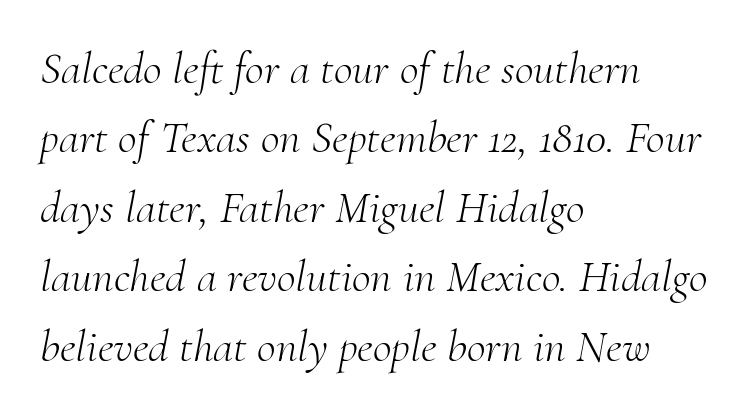
The image shows 46 px light serif type, italic (leaning right); set left-aligned, normal line spacing (1.51x), normal letter spacing, not underlined; medium stroke contrast and a small x-height.
